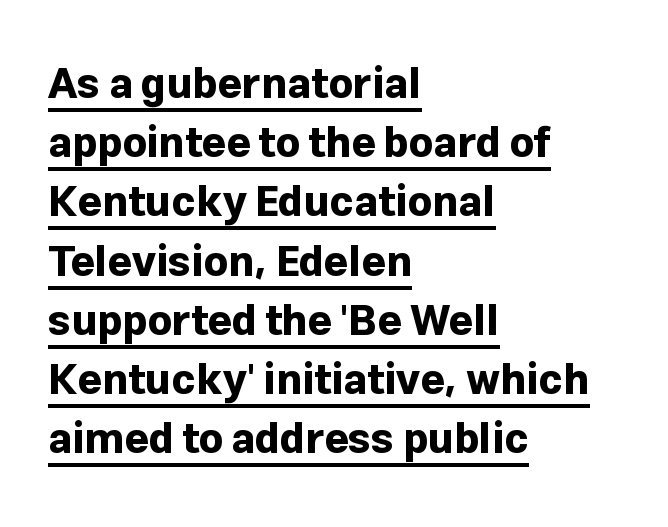
The image shows 42 px bold sans-serif type, upright; set left-aligned, normal line spacing (1.41x), normal letter spacing, underlined; low stroke contrast and a medium x-height.
